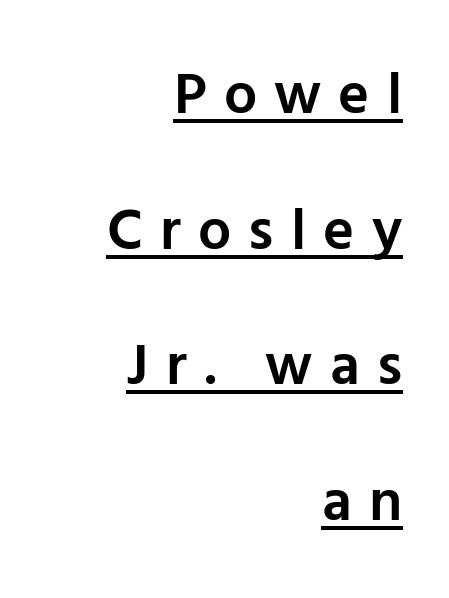
The image shows 59 px semibold sans-serif type, upright; set right-aligned, loose line spacing (2.3x), unusually wide letter spacing (+0.29 em), underlined; low stroke contrast and a medium x-height.
